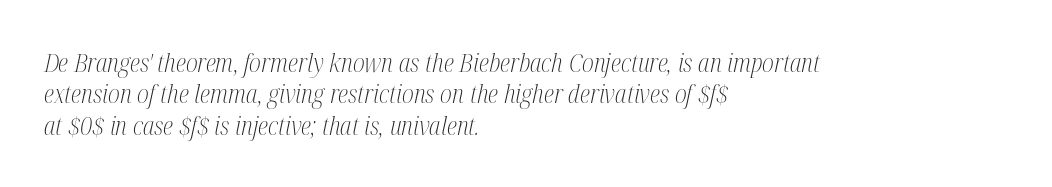
Stroke thickness stays within the range of a standard reading face or lighter. A clean baseline with only descenders dipping below it. The passage is arranged the way most books set body copy — flush left. Posture: slanted. The letterforms sit shoulder to shoulder at normal distance.
